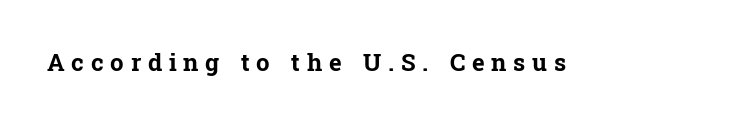
The image shows 24 px bold type, upright; set unusually wide letter spacing (+0.28 em), not underlined.
